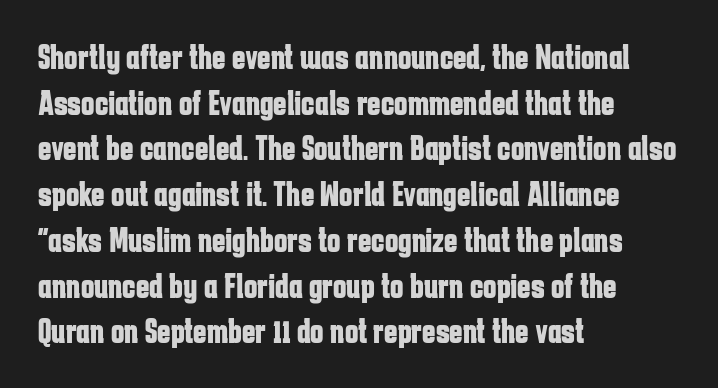
The image shows 36 px bold, condensed sans-serif type, upright; set left-aligned, normal line spacing (1.27x), normal letter spacing, not underlined; low stroke contrast and a medium x-height.
